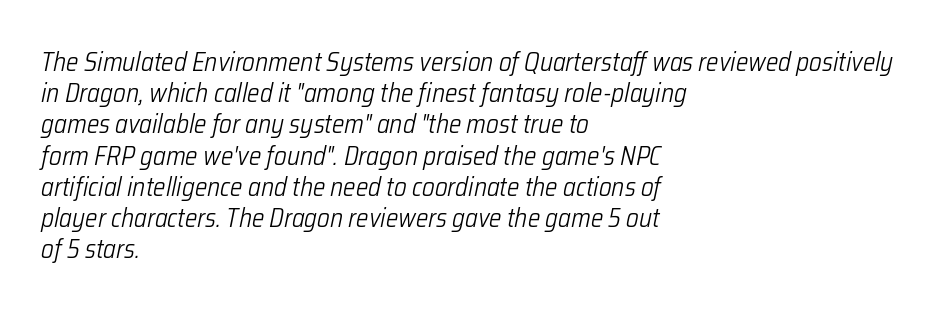
Q: Is the text bold? A: No.
Q: Is the text italic (slanted)? A: Yes, it leans right by about 12 degrees.
Q: Is the text underlined? A: No.
Q: How is the paragraph aligned? A: Left-aligned.
Q: Is the spacing between letters normal or unusually wide? A: Normal.
